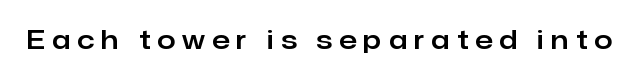
{"italic": "no", "underline": "no", "letter_spacing": "wide", "letter_spacing_em": 0.28, "glyph_px": 26}
